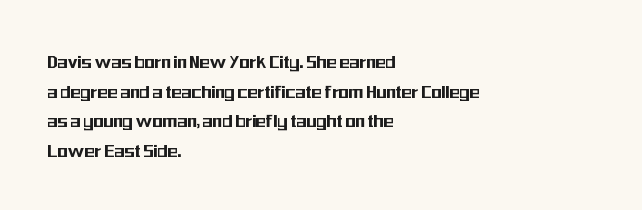
{"italic": "no", "underline": "no", "align": "left", "line_spacing": "normal", "line_spacing_ratio": 1.41, "letter_spacing": "normal", "letter_spacing_em": 0.0, "glyph_px": 21}
